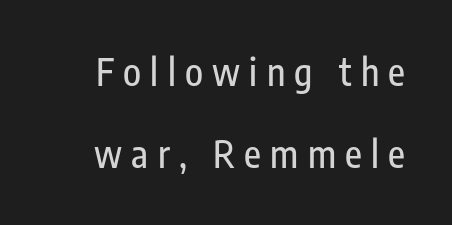
{"serif": "no", "italic": "no", "width": "condensed", "stroke_contrast": "low", "x_height": "medium", "monospaced": "no", "underline": "no", "line_spacing": "loose", "line_spacing_ratio": 2.22, "letter_spacing": "wide", "letter_spacing_em": 0.25, "glyph_px": 37}
